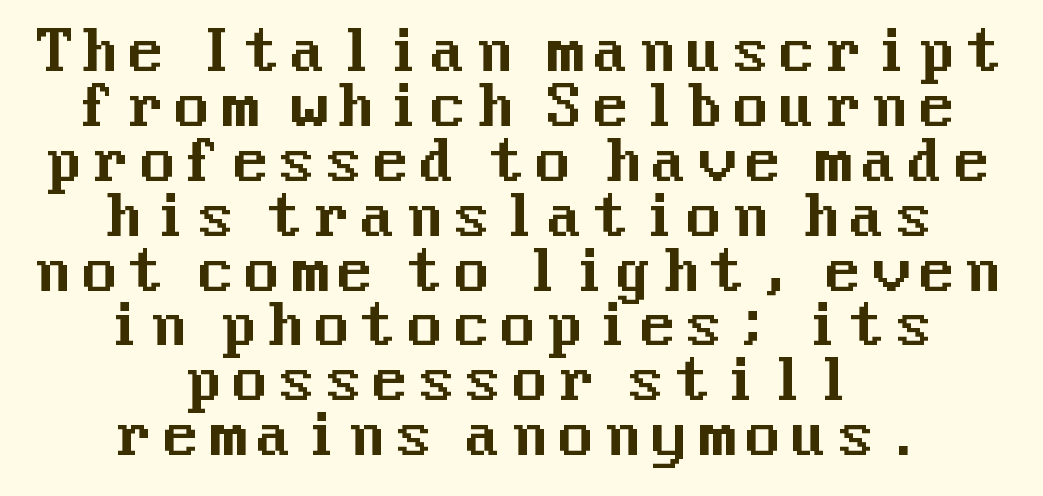
Anything drawn beneath the words? Only blank space. The lettering stays uniformly vertical, giving the passage a roman look. The passage is arranged like a title page — every line centered. Baseline-to-baseline distance is barely more than the letter height. This rendering employs a face without finishing strokes, i.e., a sans-serif.
